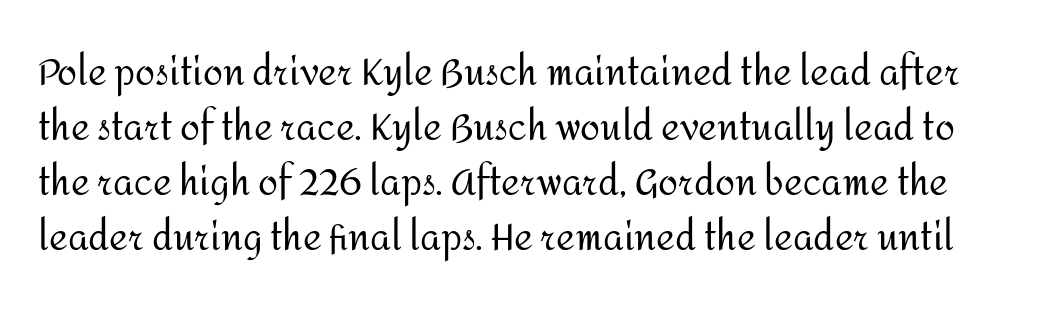
The image shows 36 px regular-weight sans-serif type, upright; set normal line spacing (1.53x), normal letter spacing, not underlined; medium stroke contrast and a medium x-height.
